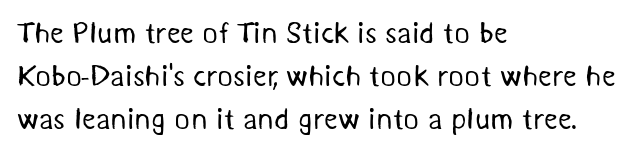
Q: Is the text bold? A: No.
Q: Is the typeface a serif or a sans-serif typeface? A: Sans-serif.
Q: Is the text underlined? A: No.
Q: How is the paragraph aligned? A: Left-aligned.
Q: Is the spacing between letters normal or unusually wide? A: Normal.
Q: Is the spacing between lines tight, normal or loose? A: Normal.
Q: Width (condensed, normal, or wide)? A: Normal.
Q: Stroke contrast? A: Medium.
Q: x-height? A: Medium.
Q: Monospaced? A: No.
